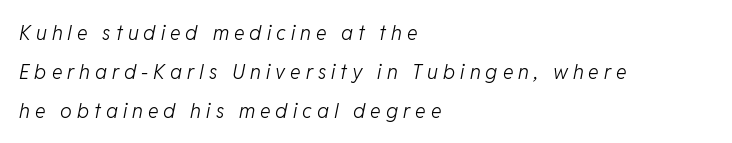
The strokes carry an ordinary text weight at most. Line beginnings align vertically; line endings do not. Bare-footed words on every line. Each new line begins a long way beneath the previous one. Does extra space separate the letters? Yes, quite a lot of it. Quick note: italic.
